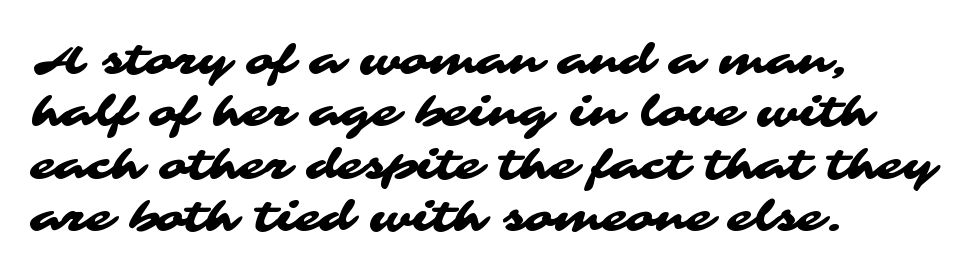
Letters rest on an invisible, unmarked baseline. Reading down the column, the eye jumps a familiar distance to each next line. The face used here is a sans, in the tradition of grotesques and geometrics. These lines are rendered in a variable-pitch font. Caption: standard tracking, unaltered. Line beginnings align vertically; line endings do not.
